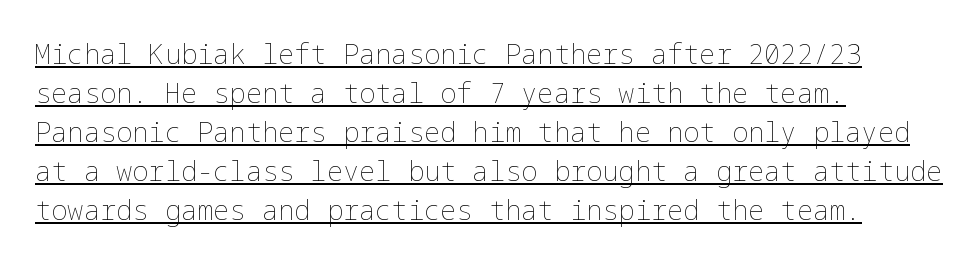
Q: Is the text bold? A: No.
Q: Is the text italic (slanted)? A: No, it is upright.
Q: Is the text underlined? A: Yes.
Q: How is the paragraph aligned? A: Left-aligned.
Q: Is the spacing between letters normal or unusually wide? A: Normal.
Q: Is the spacing between lines tight, normal or loose? A: Normal.
